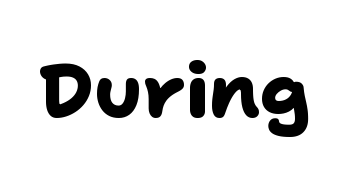
The image shows 76 px heavy sans-serif type; set normal letter spacing, not underlined; low stroke contrast and a medium x-height.
